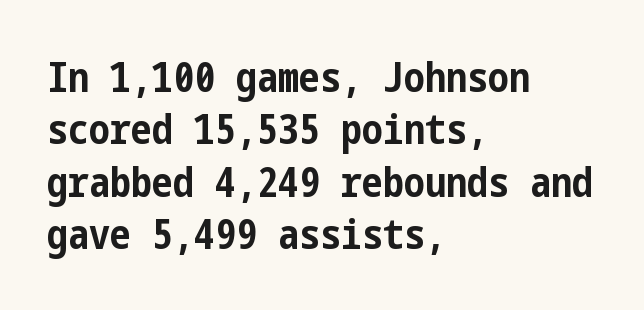
{"serif": "no", "italic": "no", "bold": "yes", "weight": "bold", "width": "condensed", "stroke_contrast": "low", "x_height": "medium", "underline": "no", "align": "left", "line_spacing": "normal", "line_spacing_ratio": 1.25, "letter_spacing": "normal", "letter_spacing_em": 0.0, "glyph_px": 42}
